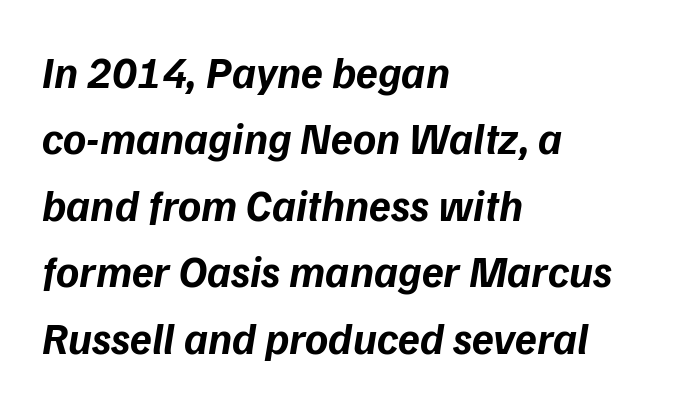
Q: Is the text bold? A: Yes.
Q: Is the text italic (slanted)? A: Yes, it leans right by about 9 degrees.
Q: Is the text underlined? A: No.
Q: How is the paragraph aligned? A: Left-aligned.
Q: Is the spacing between letters normal or unusually wide? A: Normal.
Q: Is the spacing between lines tight, normal or loose? A: Normal.
Q: Width (condensed, normal, or wide)? A: Normal.
Q: Stroke contrast? A: Low.
Q: x-height? A: Medium.
Q: Monospaced? A: No.
